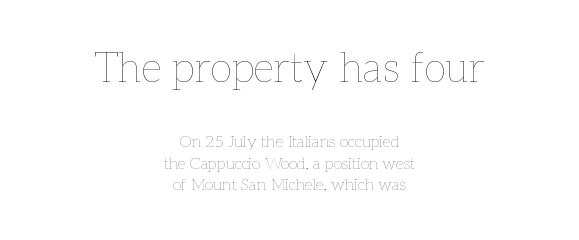
The image shows 41 px thin type, upright; set centered, normal line spacing (1.35x), normal letter spacing, not underlined; the first (top) block is 2.56x larger; low stroke contrast and a medium x-height.
